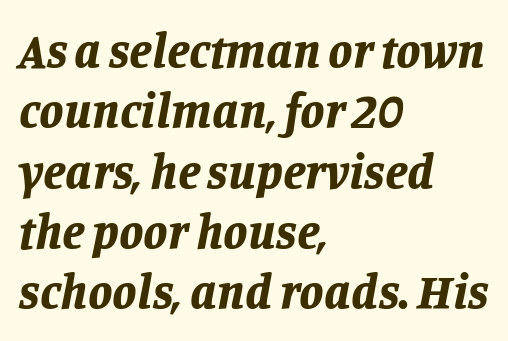
Q: Is the text bold? A: Yes.
Q: Is the text italic (slanted)? A: Yes, it leans right by about 11 degrees.
Q: Is the text underlined? A: No.
Q: How is the paragraph aligned? A: Left-aligned.
Q: Is the spacing between letters normal or unusually wide? A: Normal.
Q: Width (condensed, normal, or wide)? A: Normal.
Q: Stroke contrast? A: Low.
Q: x-height? A: Large.
Q: Monospaced? A: No.
